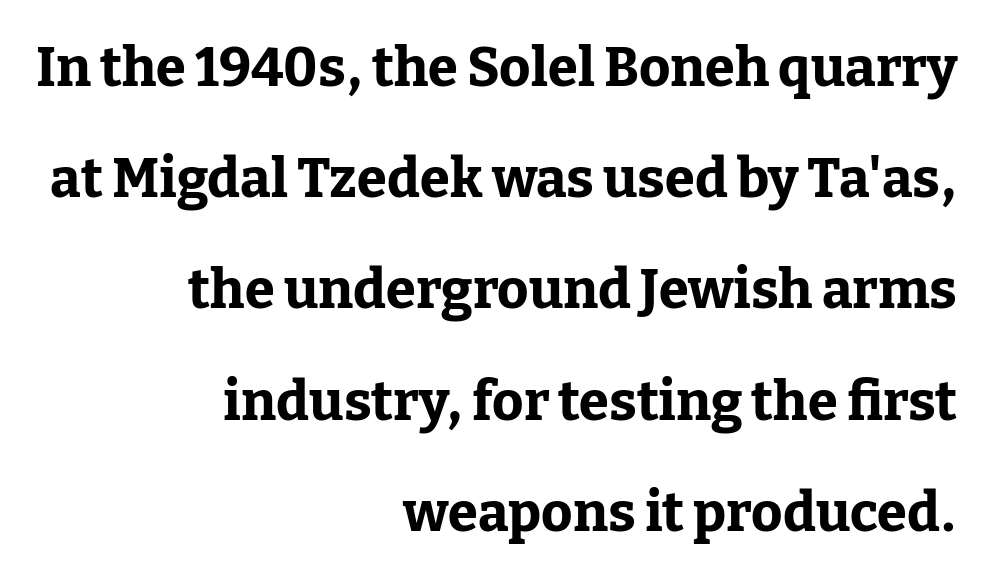
The passage shown has conventional tracking throughout. Has an underline been added? It has not. Horizontally, the lines are justified to the trailing edge only. Look at the bottom of the vertical strokes: they flare into serifs here. In terms of leading, this rendering errs on the spacious side.
